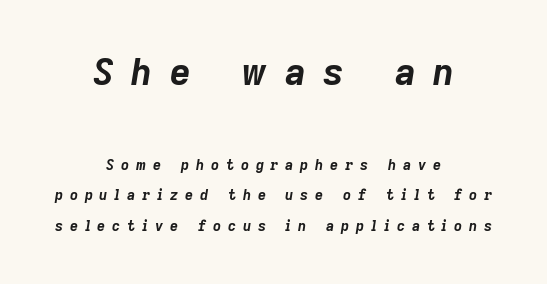
{"italic": "yes", "lean": "right", "slant_degrees": 9, "bold": "yes", "weight": "bold", "width": "normal", "stroke_contrast": "low", "x_height": "medium", "monospaced": "no", "underline": "no", "align": "center", "line_spacing": "loose", "line_spacing_ratio": 2.17, "letter_spacing": "wide", "letter_spacing_em": 0.49, "larger_block": "first", "size_ratio": 2.57, "glyph_px": 36}
